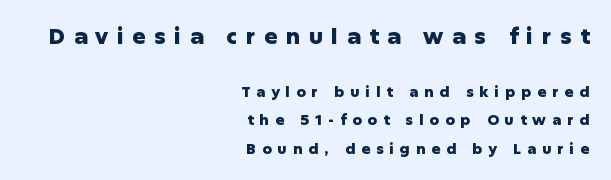
Q: Is the text bold? A: Yes.
Q: Is the text italic (slanted)? A: No, it is upright.
Q: Is the text underlined? A: No.
Q: How is the paragraph aligned? A: Right-aligned.
Q: Is the spacing between letters normal or unusually wide? A: Unusually wide.
Q: Is the spacing between lines tight, normal or loose? A: Loose.
Q: Which block of text is set in a larger size, the first (top) or the second (bottom)? A: The first (top) one.
